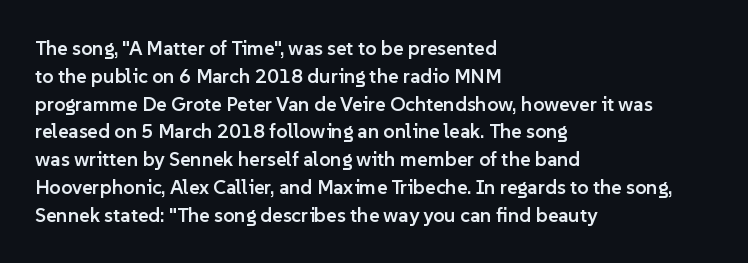
{"italic": "no", "bold": "semi", "underline": "no", "align": "left", "line_spacing": "normal", "line_spacing_ratio": 1.39, "letter_spacing": "normal", "letter_spacing_em": 0.0, "glyph_px": 20}
